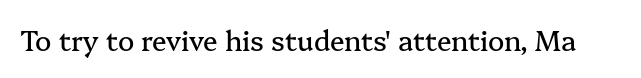
The image shows 27 px text type, upright; set normal letter spacing, not underlined.
